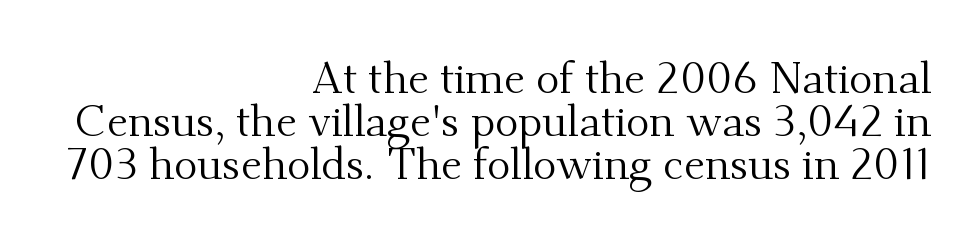
The image shows 44 px regular-weight serif type, upright; set right-aligned, tight line spacing (0.98x), normal letter spacing, not underlined; medium stroke contrast and a small x-height.
